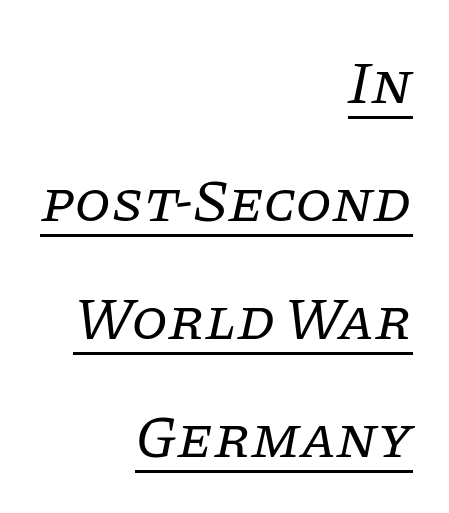
{"serif": "yes", "italic": "yes", "lean": "right", "slant_degrees": 11, "bold": "no", "weight": "regular", "width": "normal", "stroke_contrast": "low", "x_height": "large", "monospaced": "no", "underline": "yes", "align": "right", "line_spacing": "loose", "line_spacing_ratio": 2.0, "letter_spacing": "normal", "letter_spacing_em": 0.0, "glyph_px": 59}
